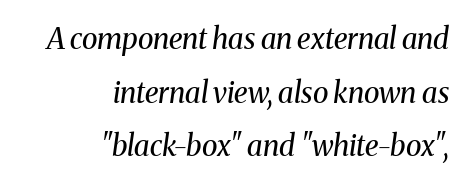
Italic: yes, the glyphs are oblique. The compositor pushed each line to the right boundary. Words appear dense and cohesive because spacing is normal. Each letter keeps its own natural width here, so spacing adapts to shape. Descender tails drop into unmarked territory.
